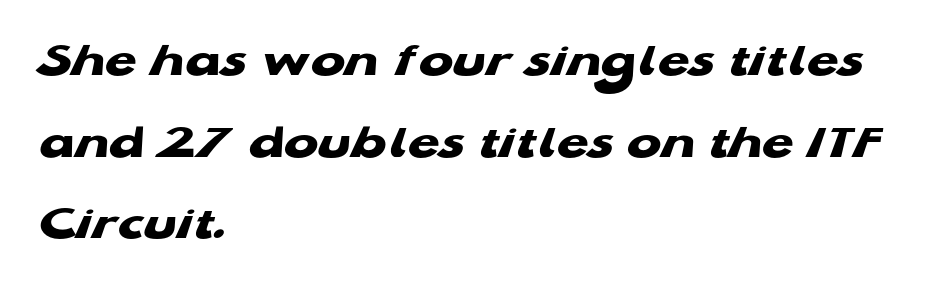
Descenders hang freely into open space. You'd pick this weight for a headline — it's a proper bold. Standard letterfit; no display-style spreading of the glyphs. Evenly set lines give the paragraph a standard silhouette.
